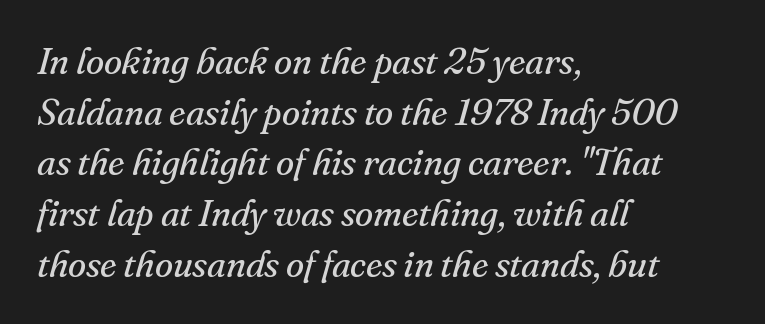
Q: Is the text bold? A: No.
Q: Is the text italic (slanted)? A: Yes, it leans right by about 16 degrees.
Q: Is the typeface a serif or a sans-serif typeface? A: Serif.
Q: Is the text underlined? A: No.
Q: How is the paragraph aligned? A: Left-aligned.
Q: Is the spacing between letters normal or unusually wide? A: Normal.
Q: Is the spacing between lines tight, normal or loose? A: Normal.
Q: Width (condensed, normal, or wide)? A: Normal.
Q: Stroke contrast? A: Medium.
Q: x-height? A: Small.
Q: Monospaced? A: No.
